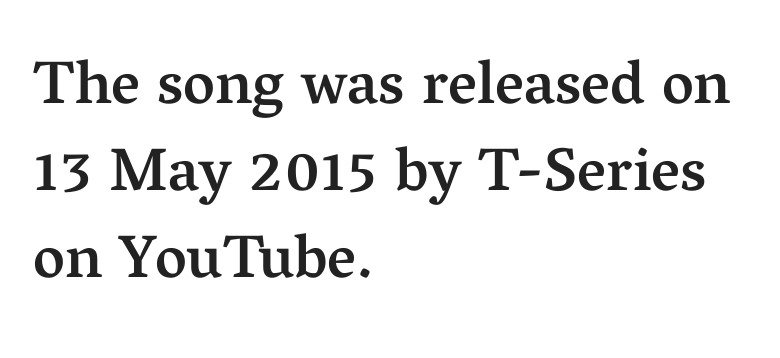
Q: Is the text bold? A: Semi-bold.
Q: Is the text italic (slanted)? A: No, it is upright.
Q: Is the typeface a serif or a sans-serif typeface? A: Serif.
Q: Is the text underlined? A: No.
Q: How is the paragraph aligned? A: Left-aligned.
Q: Is the spacing between letters normal or unusually wide? A: Normal.
Q: Is the spacing between lines tight, normal or loose? A: Normal.
Q: Width (condensed, normal, or wide)? A: Normal.
Q: Stroke contrast? A: Medium.
Q: x-height? A: Medium.
Q: Monospaced? A: No.
